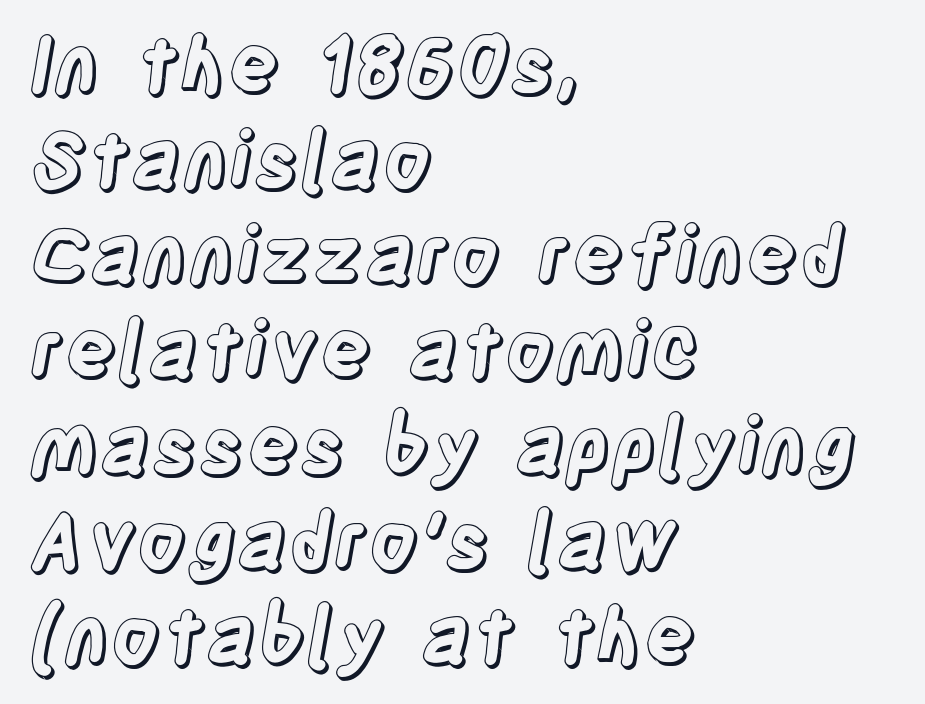
Teacher's note: observe the even left margin — that is flush-left alignment. Note the varied advance widths — an 'i' is clearly narrower than an 'm'. What stands out about the letter spacing? Nothing — it is the standard amount.
